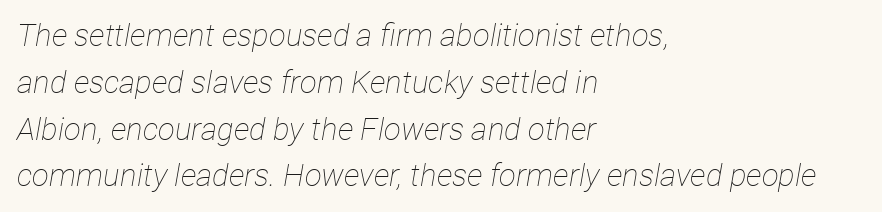
The passage is arranged the way most books set body copy — flush left. Each letter keeps its own natural width here, so spacing adapts to shape. Italic: yes, the glyphs are oblique. Weight: regular or lighter. Words float on clear page, feet unadorned.
